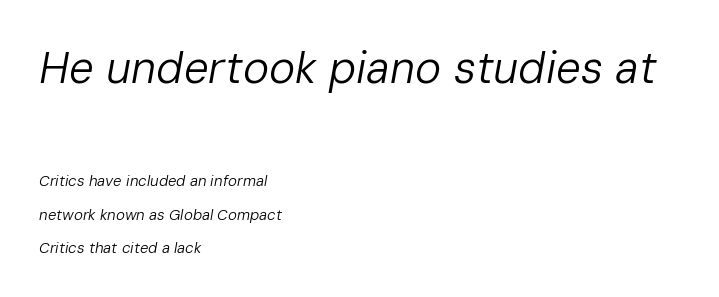
These lines stack with their left ends in a neat column. Here the glyphs are tracked normally, forming tight word shapes. Slant detected: the letters are inclined. Successive baselines arrive slowly, with a big drop between each. Is this a heavy cut? Hardly; it is regular or lighter. Varying glyph widths throughout — classic text-font behaviour.
